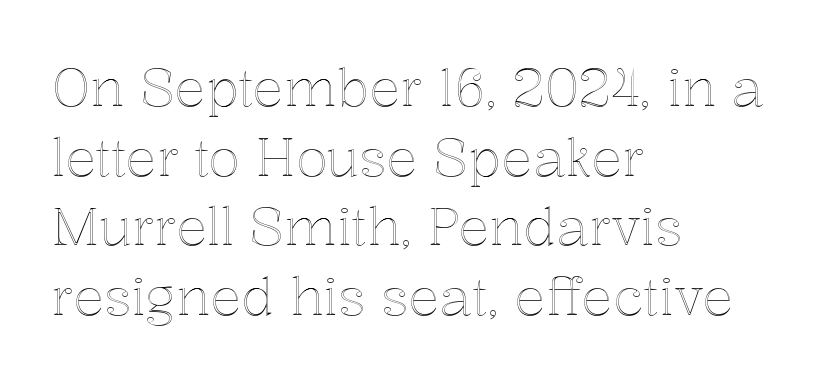
Nothing unusual about the tracking: characters are spaced as the font intends. The designer left line spacing at the default. Nobody drew a line under any word here. Which margin do the lines hug? The left one — the right edge is uneven. These lines are rendered in a variable-pitch font. The lettering holds an erect, upright posture throughout.
